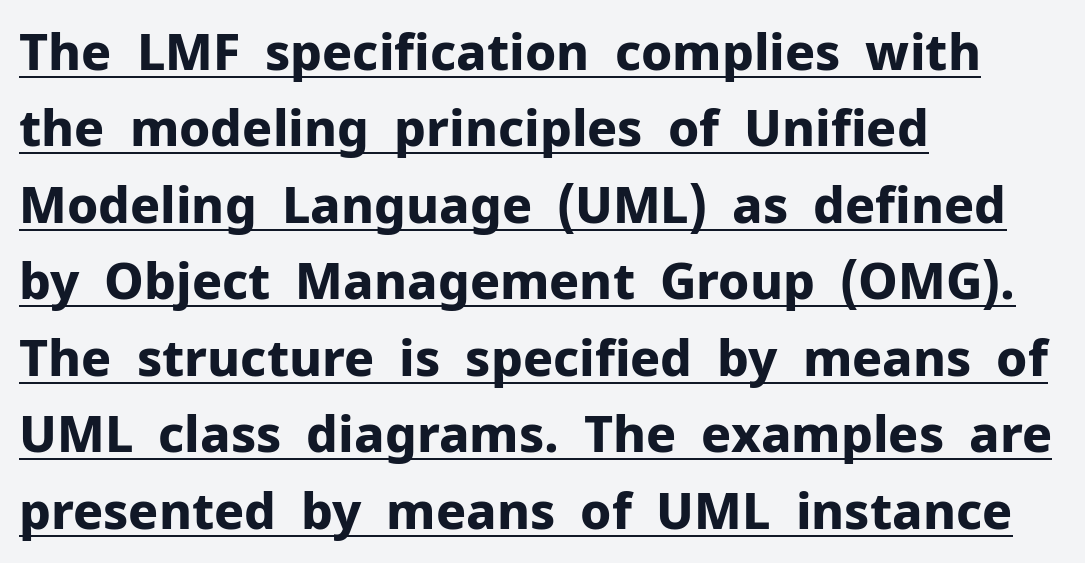
Leading matches the norm, producing a regular column. Check the space under the baseline: a stroke is drawn there. The axis of the letterforms is exactly vertical. The characters look thick and weighty, a clear bold.
